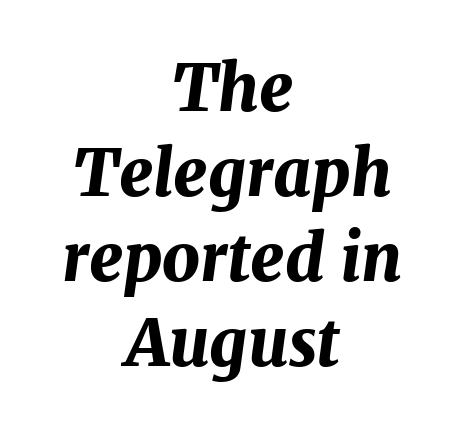
{"italic": "yes", "lean": "right", "slant_degrees": 7, "bold": "yes", "weight": "bold", "width": "normal", "stroke_contrast": "medium", "x_height": "medium", "monospaced": "no", "underline": "no", "align": "center", "line_spacing": "normal", "line_spacing_ratio": 1.31, "letter_spacing": "normal", "letter_spacing_em": 0.0, "glyph_px": 65}
